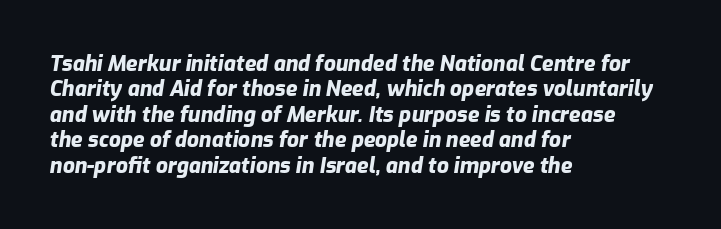
The image shows 21 px bold type, italic (leaning right); set left-aligned, line spacing 1.21x, normal letter spacing, not underlined.
